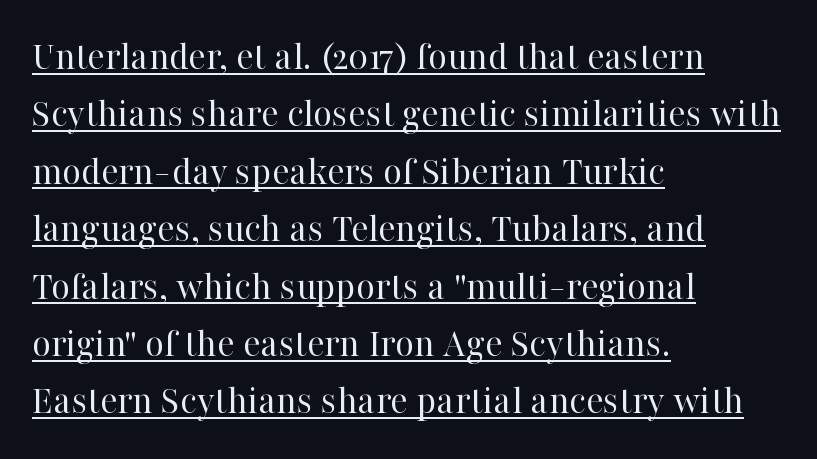
Tall strokes in this sample are plumb rather than angled. Nothing heavy about these letters — not bold at all. In terms of letterform style, serifs are clearly present. Here the designer chose a conventional face with non-uniform glyph widths. The passage shown stacks its lines at a standard gap.
